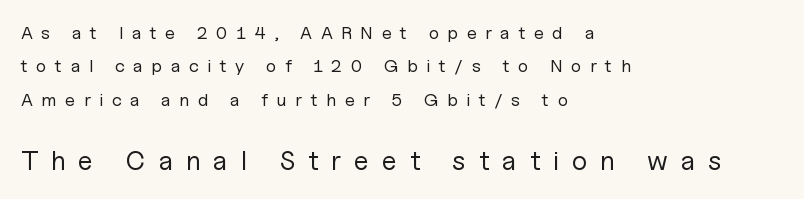
The font's upright variant was chosen for this text. A bare baseline throughout the passage. The weight would be labelled regular, book, light, or lighter still. The letterforms stand isolated, each surrounded by extra space. Size contrast runs from small at the top to large at the bottom. Line beginnings align vertically; line endings do not.
